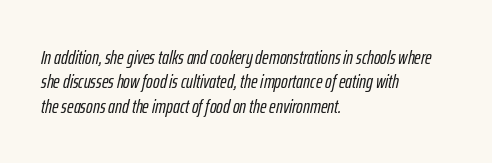
The image shows 20 px text type, italic (leaning right); set left-aligned, line spacing 1.22x, normal letter spacing, not underlined.
